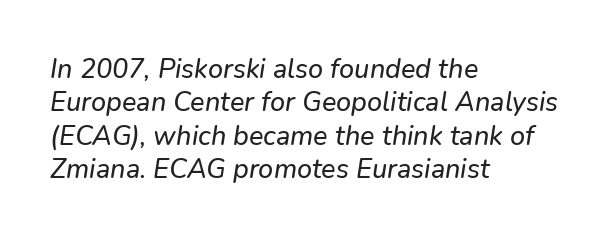
Q: Is the text italic (slanted)? A: Yes, it leans right by about 9 degrees.
Q: Is the text underlined? A: No.
Q: How is the paragraph aligned? A: Left-aligned.
Q: Is the spacing between letters normal or unusually wide? A: Normal.
